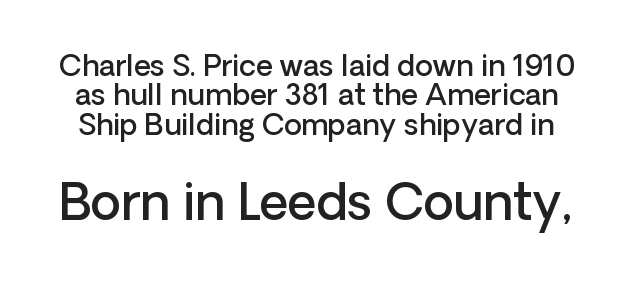
Q: Is the text bold? A: Semi-bold.
Q: Is the text italic (slanted)? A: No, it is upright.
Q: Is the typeface a serif or a sans-serif typeface? A: Sans-serif.
Q: Is the text underlined? A: No.
Q: Is the spacing between letters normal or unusually wide? A: Normal.
Q: Is the spacing between lines tight, normal or loose? A: Tight.
Q: Which block of text is set in a larger size, the first (top) or the second (bottom)? A: The second (bottom) one.
Q: Width (condensed, normal, or wide)? A: Normal.
Q: Stroke contrast? A: Low.
Q: x-height? A: Medium.
Q: Monospaced? A: No.
